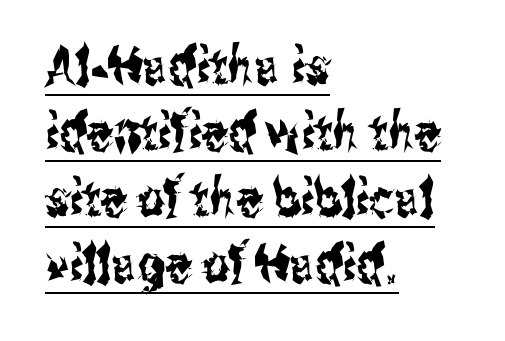
{"serif": "no", "italic": "no", "width": "condensed", "stroke_contrast": "medium", "x_height": "medium", "monospaced": "no", "underline": "yes", "align": "left", "line_spacing": "normal", "line_spacing_ratio": 1.27, "letter_spacing": "normal", "letter_spacing_em": 0.0, "glyph_px": 52}
